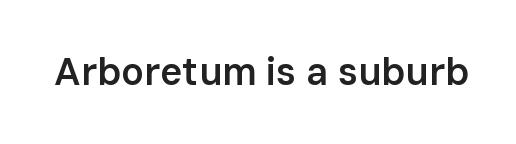
{"serif": "no", "italic": "no", "bold": "semi", "weight": "semibold", "width": "normal", "stroke_contrast": "low", "x_height": "medium", "monospaced": "no", "underline": "no", "letter_spacing": "normal", "letter_spacing_em": 0.0, "glyph_px": 38}
